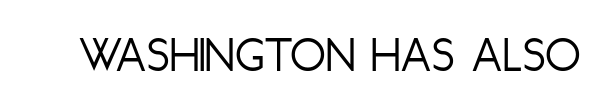
Q: Is the text bold? A: No.
Q: Is the text italic (slanted)? A: No, it is upright.
Q: Is the typeface a serif or a sans-serif typeface? A: Sans-serif.
Q: Is the text underlined? A: No.
Q: Is the spacing between letters normal or unusually wide? A: Normal.
Q: Width (condensed, normal, or wide)? A: Condensed.
Q: Stroke contrast? A: Low.
Q: x-height? A: Large.
Q: Monospaced? A: No.
